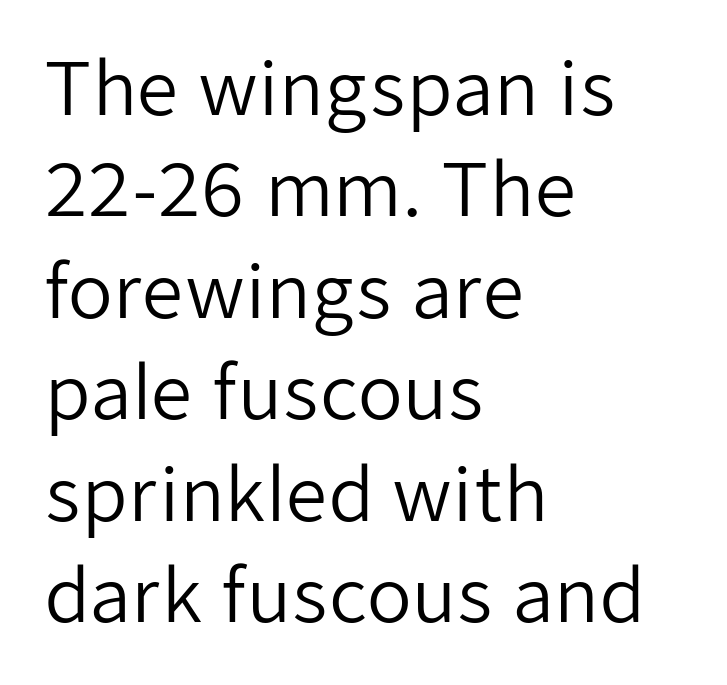
The lines sit at an ordinary, default distance from one another. Does extra space separate the letters? No, they use regular spacing. This is sans-serif lettering, the kind often seen on screens and signage. The specimen omits any rule beneath the text block's lines. If you drew a ruler down the left edge, every line would touch it.
